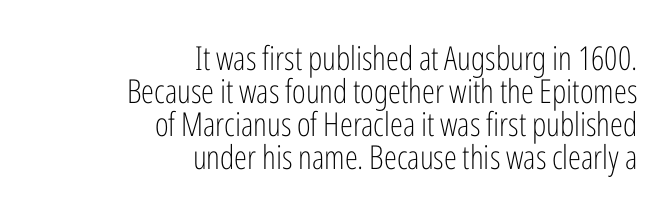
If you measured baseline to baseline, you'd find a short distance. The type family on display is of the sans-serif kind. This sample has the flowing, uneven cadence of proportional lettering. In CSS terms this would be text-align: right. This sample uses an upright cut, with every glyph sitting square on the baseline. The gap between lines stays unmarked.
